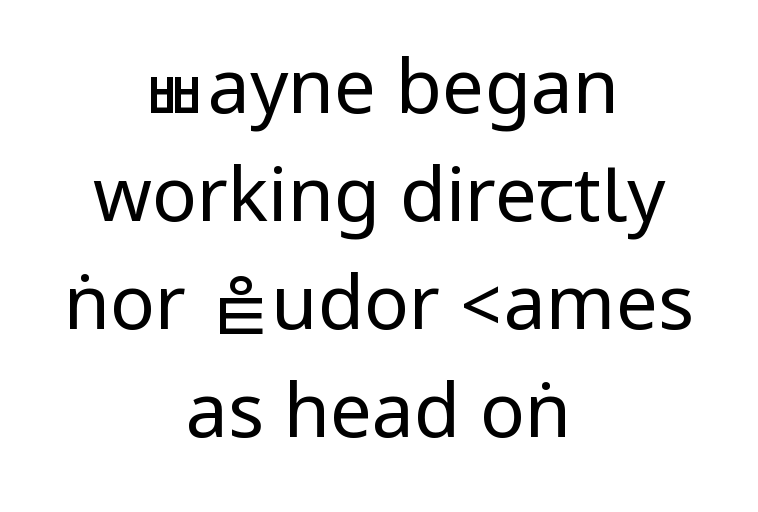
The image shows 75 px regular-weight, condensed sans-serif type, upright; set centered, normal line spacing (1.44x), normal letter spacing, not underlined; low stroke contrast.
